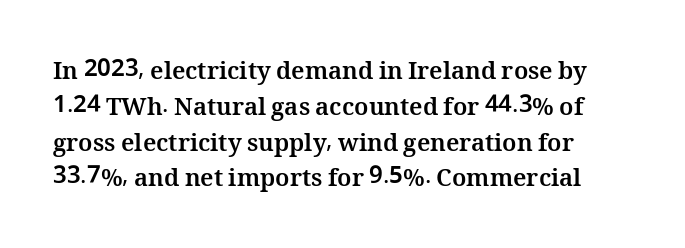
{"italic": "no", "bold": "yes", "underline": "no", "align": "left", "line_spacing": "normal", "line_spacing_ratio": 1.49, "letter_spacing": "normal", "letter_spacing_em": 0.0, "glyph_px": 24}
